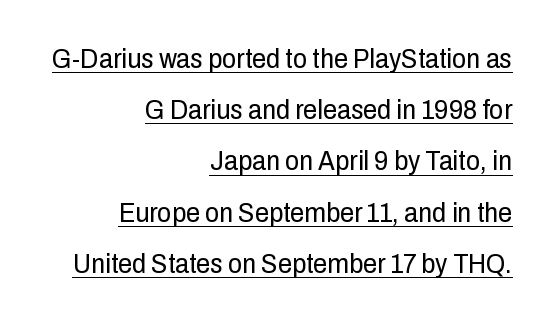
{"serif": "no", "italic": "no", "bold": "no", "weight": "regular", "width": "condensed", "stroke_contrast": "low", "x_height": "medium", "monospaced": "no", "underline": "yes", "align": "right", "line_spacing_ratio": 1.83, "letter_spacing": "normal", "letter_spacing_em": 0.0, "glyph_px": 28}
